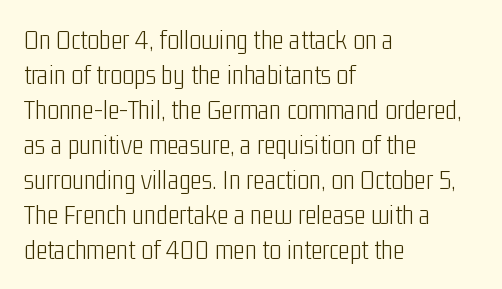
{"serif": "no", "italic": "no", "bold": "no", "weight": "light", "width": "condensed", "stroke_contrast": "low", "x_height": "medium", "monospaced": "no", "underline": "no", "align": "left", "line_spacing": "normal", "line_spacing_ratio": 1.25, "letter_spacing": "normal", "letter_spacing_em": 0.0, "glyph_px": 28}
